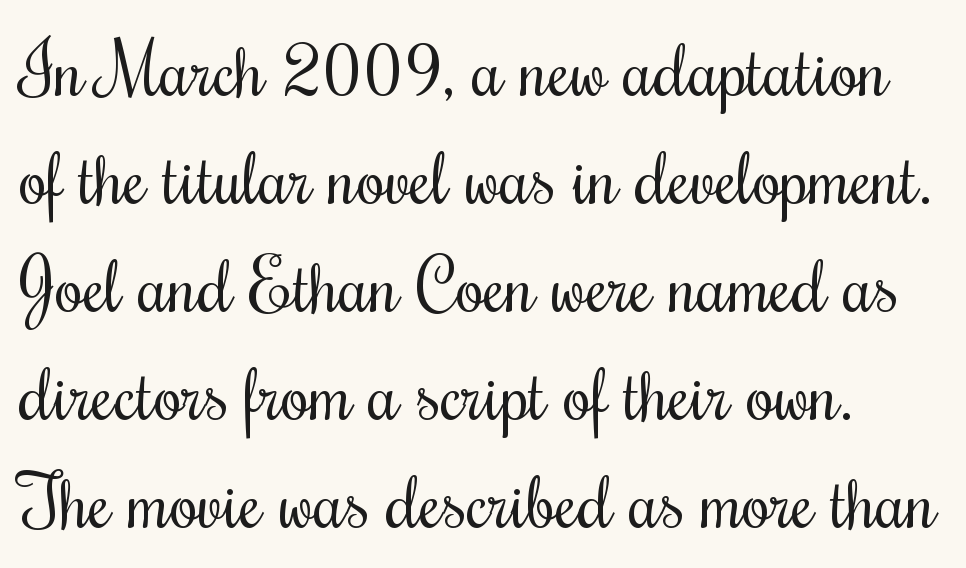
{"serif": "yes", "bold": "no", "weight": "regular", "width": "condensed", "stroke_contrast": "medium", "x_height": "small", "monospaced": "no", "underline": "no", "line_spacing": "normal", "line_spacing_ratio": 1.48, "letter_spacing": "normal", "letter_spacing_em": 0.0, "glyph_px": 73}
